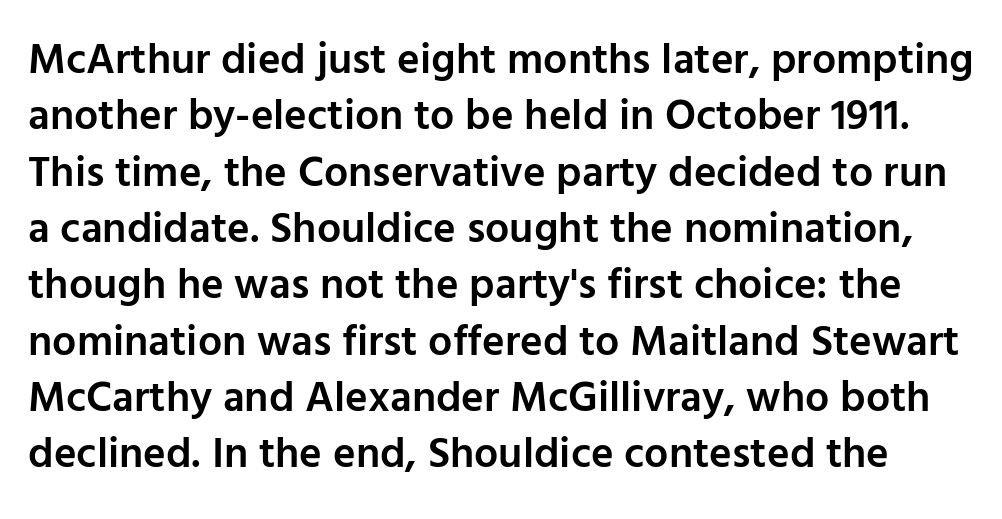
{"serif": "no", "italic": "no", "bold": "semi", "weight": "semibold", "width": "normal", "stroke_contrast": "low", "x_height": "medium", "monospaced": "no", "underline": "no", "line_spacing": "normal", "line_spacing_ratio": 1.31, "letter_spacing": "normal", "letter_spacing_em": 0.0, "glyph_px": 43}
